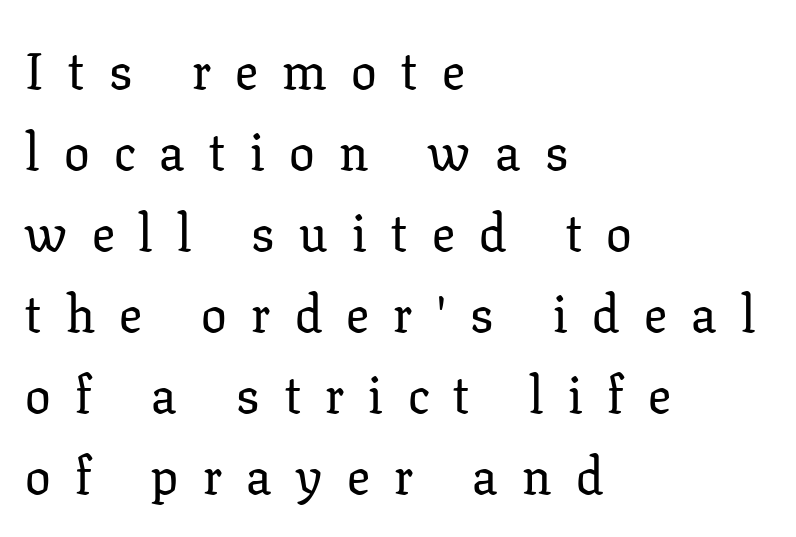
No italicization has been applied; the sample stays upright. This sample keeps an unexceptional amount of space between lines. I'd call this a serif setting — the letters wear small feet. Every row of glyphs begins at an identical x-position on the left. Check the space under the baseline: it is left empty. Looks like regular typesetting: each glyph gets only the width it needs.
